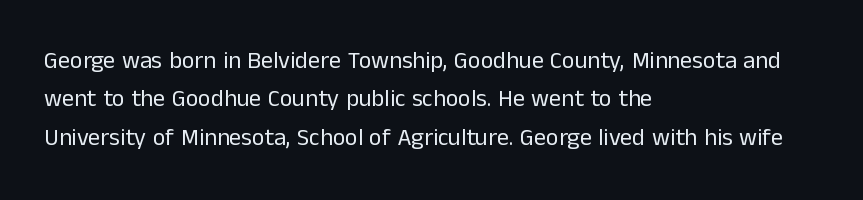
{"italic": "no", "bold": "no", "underline": "no", "align": "left", "line_spacing": "normal", "line_spacing_ratio": 1.6, "letter_spacing": "normal", "letter_spacing_em": 0.0, "glyph_px": 24}
